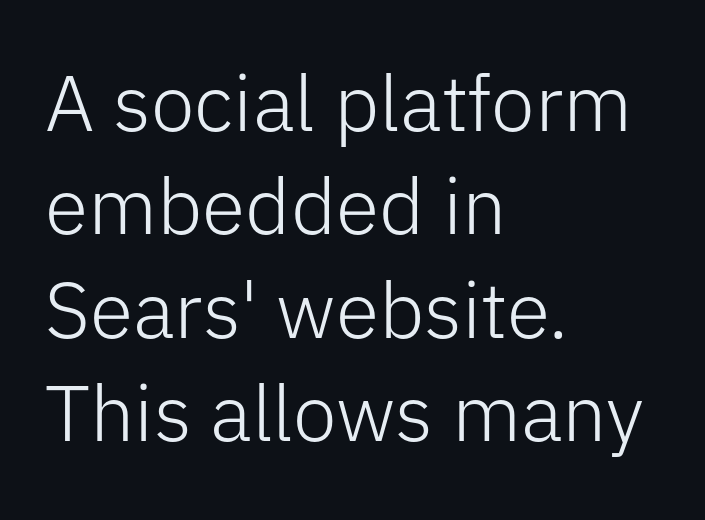
Reading down the block, your eye returns to a fixed left position each line. The lettering stays uniformly vertical, giving the passage a roman look. Varying glyph widths throughout — classic text-font behaviour. This sample uses a sans-serif face. The space beneath each line is pristine and unruled.
